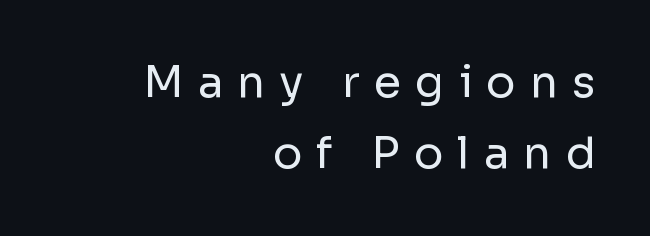
The image shows 44 px regular-weight sans-serif type, upright; set right-aligned, normal line spacing (1.62x), unusually wide letter spacing (+0.32 em), not underlined; low stroke contrast and a medium x-height.
